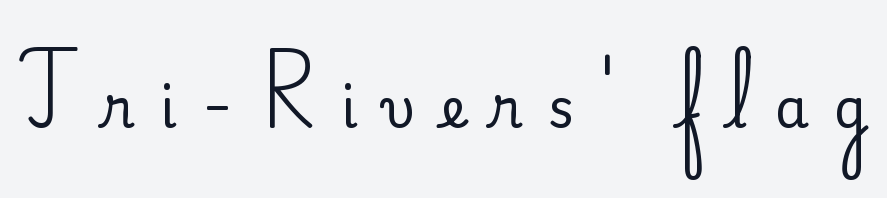
The image shows 55 px serif type, upright; set unusually wide letter spacing (+0.46 em), not underlined; medium stroke contrast and a small x-height.
